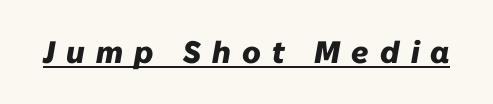
Q: Is the text bold? A: Yes.
Q: Is the text italic (slanted)? A: Yes, it leans right by about 10 degrees.
Q: Is the text underlined? A: Yes.
Q: Is the spacing between letters normal or unusually wide? A: Unusually wide.
Q: Width (condensed, normal, or wide)? A: Normal.
Q: Stroke contrast? A: Low.
Q: x-height? A: Medium.
Q: Monospaced? A: No.
